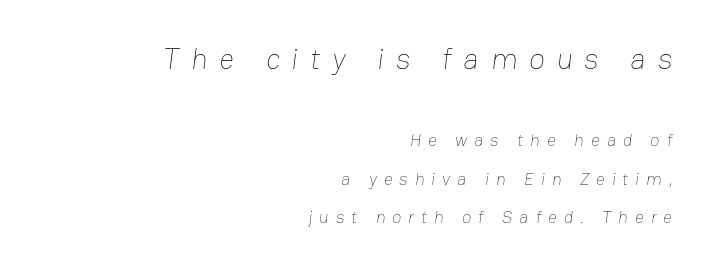
The image shows 29 px thin type; set right-aligned, loose line spacing (2.27x), unusually wide letter spacing (+0.41 em), not underlined; the first (top) block is 1.71x larger; low stroke contrast and a medium x-height.
